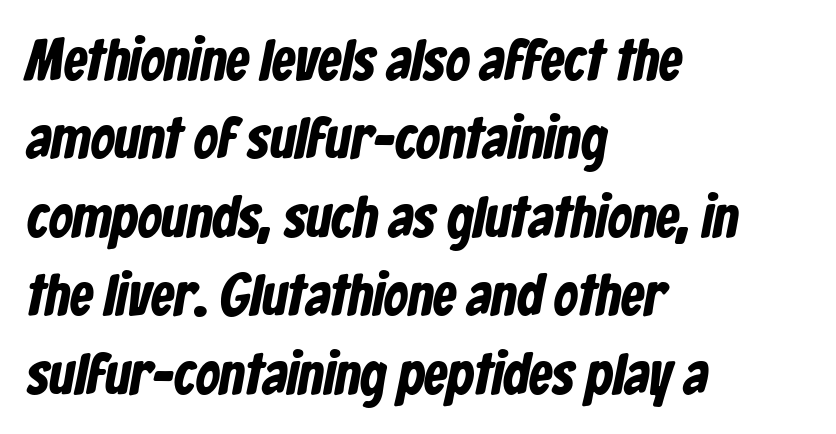
The image shows 59 px bold, condensed sans-serif type; set left-aligned, normal line spacing (1.33x), normal letter spacing, not underlined; low stroke contrast and a medium x-height.
